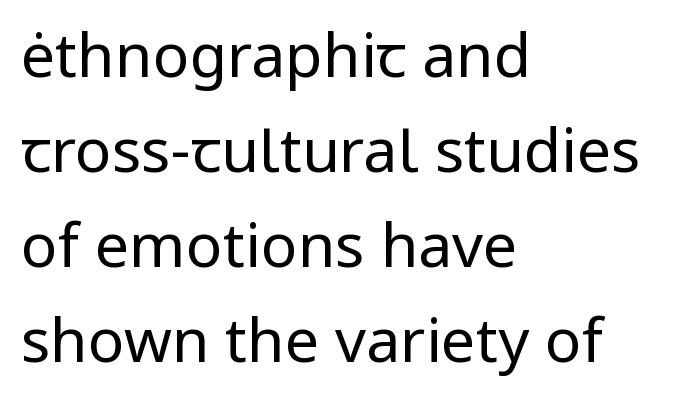
{"serif": "no", "italic": "no", "bold": "no", "weight": "regular", "width": "normal", "stroke_contrast": "low", "x_height": "medium", "monospaced": "no", "underline": "no", "align": "left", "line_spacing": "normal", "line_spacing_ratio": 1.56, "letter_spacing": "normal", "letter_spacing_em": 0.0, "glyph_px": 61}
